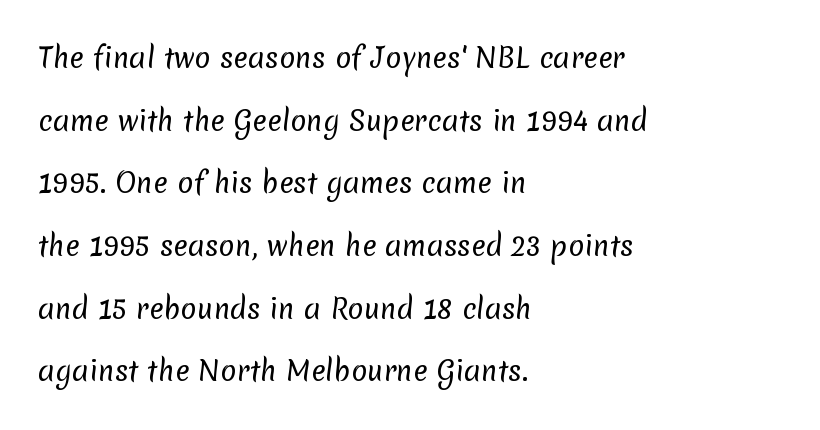
Q: Is the text bold? A: No.
Q: Is the text underlined? A: No.
Q: How is the paragraph aligned? A: Left-aligned.
Q: Is the spacing between letters normal or unusually wide? A: Normal.
Q: Is the spacing between lines tight, normal or loose? A: Loose.
